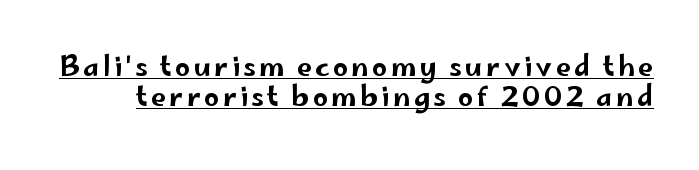
Has an underline been added? It has. Upright lettering throughout. The block of text is dense from top to bottom, with scant space between rows.
